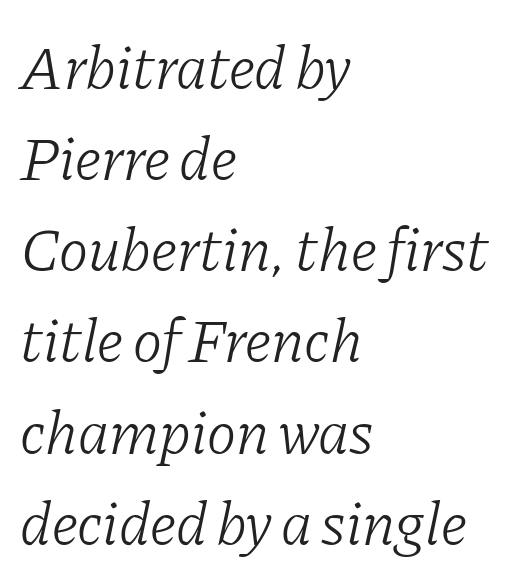
{"serif": "yes", "italic": "yes", "lean": "right", "slant_degrees": 11, "bold": "no", "weight": "light", "width": "normal", "stroke_contrast": "low", "x_height": "medium", "monospaced": "no", "underline": "no", "align": "left", "line_spacing": "normal", "line_spacing_ratio": 1.47, "letter_spacing": "normal", "letter_spacing_em": 0.0, "glyph_px": 62}
